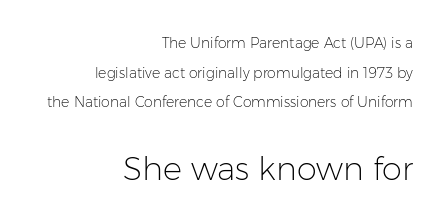
The image shows 32 px light sans-serif type, upright; set right-aligned, loose line spacing (2.12x), normal letter spacing, not underlined; the second (bottom) block is 2.29x larger; low stroke contrast and a medium x-height.
